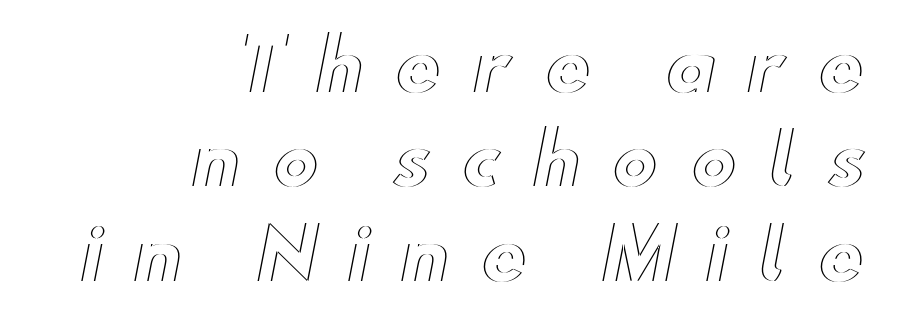
Q: Is the text italic (slanted)? A: Yes.
Q: Is the text underlined? A: No.
Q: How is the paragraph aligned? A: Right-aligned.
Q: Is the spacing between letters normal or unusually wide? A: Unusually wide.
Q: Is the spacing between lines tight, normal or loose? A: Normal.
Q: Width (condensed, normal, or wide)? A: Wide.
Q: x-height? A: Small.
Q: Monospaced? A: No.
